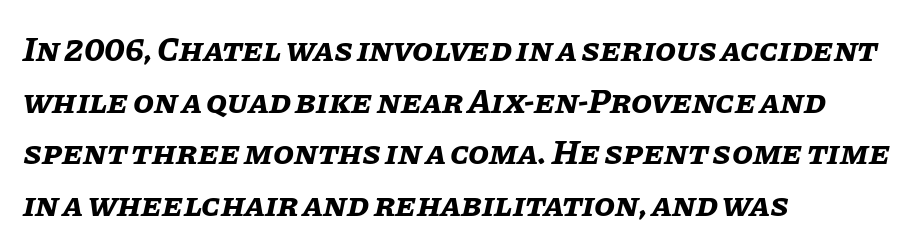
{"italic": "yes", "lean": "right", "slant_degrees": 11, "bold": "yes", "weight": "bold", "width": "normal", "stroke_contrast": "low", "x_height": "large", "monospaced": "no", "underline": "no", "align": "left", "line_spacing": "normal", "line_spacing_ratio": 1.52, "letter_spacing": "normal", "letter_spacing_em": 0.0, "glyph_px": 34}
